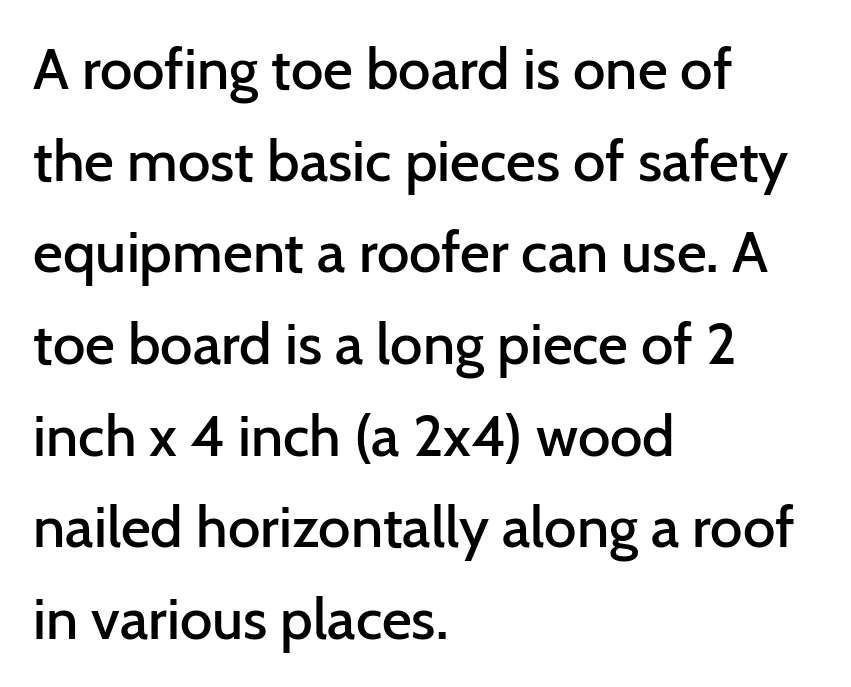
Line spacing here is normal. Underline: absent. The rendering uses natural spacing where letterforms have individual widths. Line beginnings align vertically; line endings do not.
